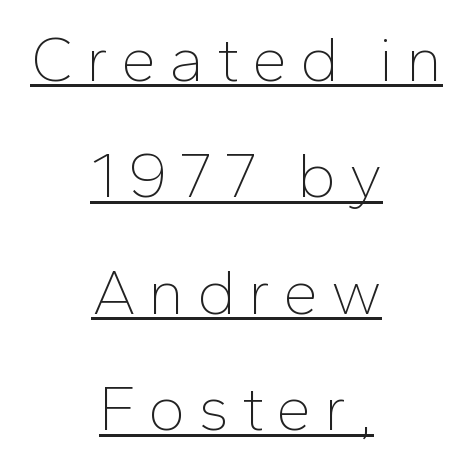
Q: Is the text bold? A: No.
Q: Is the text italic (slanted)? A: No, it is upright.
Q: Is the typeface a serif or a sans-serif typeface? A: Sans-serif.
Q: Is the text underlined? A: Yes.
Q: How is the paragraph aligned? A: Centered.
Q: Width (condensed, normal, or wide)? A: Normal.
Q: Stroke contrast? A: Low.
Q: x-height? A: Medium.
Q: Monospaced? A: No.
